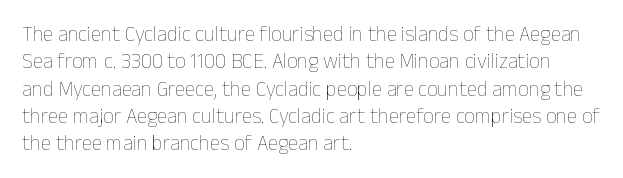
{"italic": "no", "bold": "no", "underline": "no", "align": "left", "line_spacing": "normal", "line_spacing_ratio": 1.3, "letter_spacing": "normal", "letter_spacing_em": 0.0, "glyph_px": 21}
